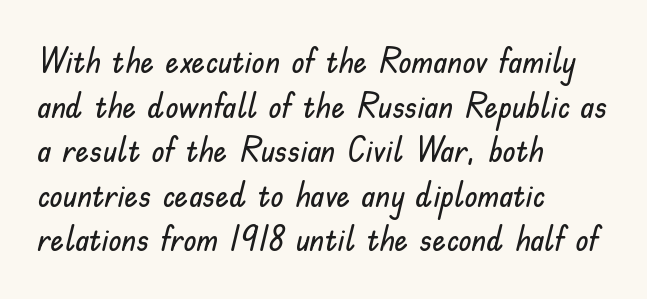
This rendering features lettering with no underline. The text block is weighted toward the left margin, trailing off unevenly rightward. Glyph-to-glyph distance matches everyday printed text.
